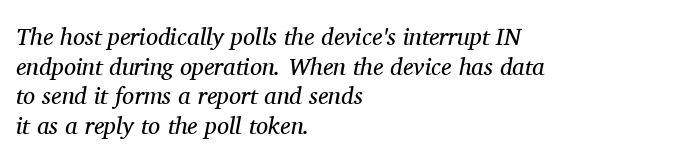
The image shows 24 px text type, italic (leaning right); set left-aligned, line spacing 1.23x, normal letter spacing, not underlined.
